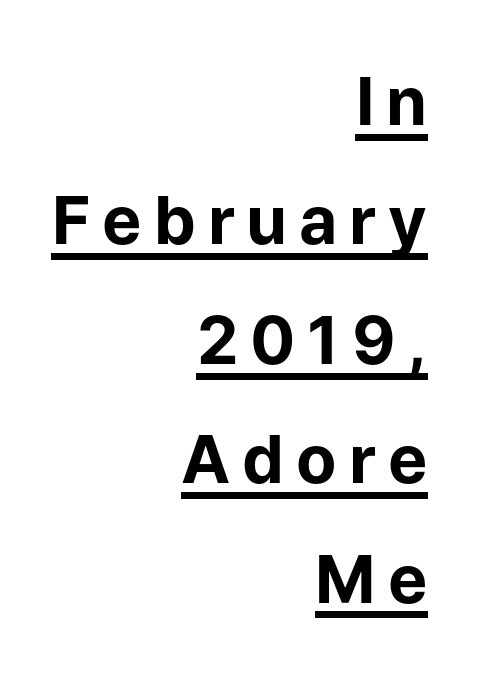
Q: Is the text bold? A: Yes.
Q: Is the text italic (slanted)? A: No, it is upright.
Q: Is the typeface a serif or a sans-serif typeface? A: Sans-serif.
Q: Is the text underlined? A: Yes.
Q: How is the paragraph aligned? A: Right-aligned.
Q: Width (condensed, normal, or wide)? A: Normal.
Q: Stroke contrast? A: Low.
Q: x-height? A: Medium.
Q: Monospaced? A: No.
